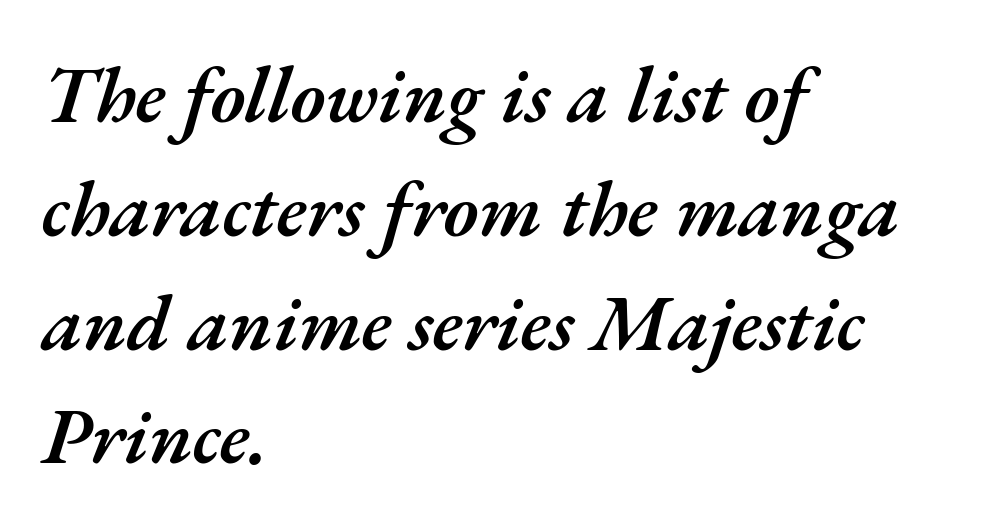
The image shows 79 px semibold type, italic (leaning right); set left-aligned, normal line spacing (1.44x), normal letter spacing, not underlined; medium stroke contrast and a small x-height.
